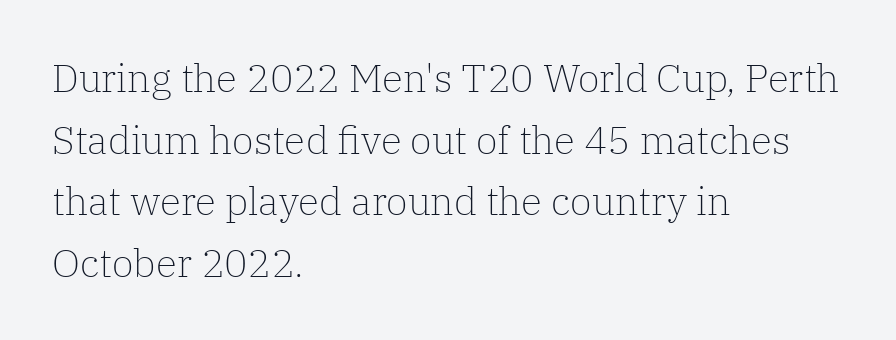
Q: Is the text bold? A: No.
Q: Is the text italic (slanted)? A: No, it is upright.
Q: Is the typeface a serif or a sans-serif typeface? A: Serif.
Q: Is the text underlined? A: No.
Q: How is the paragraph aligned? A: Left-aligned.
Q: Is the spacing between letters normal or unusually wide? A: Normal.
Q: Is the spacing between lines tight, normal or loose? A: Normal.
Q: Width (condensed, normal, or wide)? A: Normal.
Q: Stroke contrast? A: Low.
Q: x-height? A: Medium.
Q: Monospaced? A: No.
